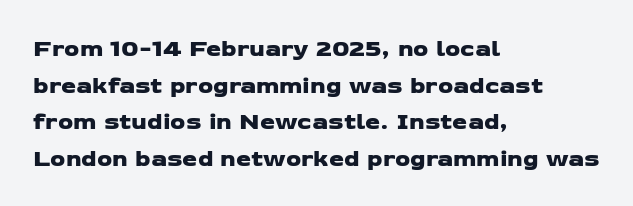
{"underline": "no", "align": "left", "line_spacing": "normal", "line_spacing_ratio": 1.53, "letter_spacing": "normal", "letter_spacing_em": 0.0, "glyph_px": 24}
